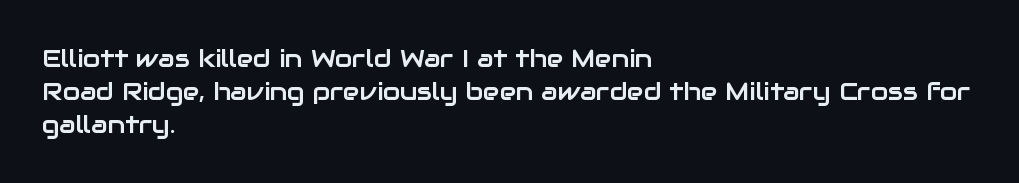
{"italic": "no", "underline": "no", "align": "left", "line_spacing": "normal", "line_spacing_ratio": 1.32, "letter_spacing": "normal", "letter_spacing_em": 0.0, "glyph_px": 25}
